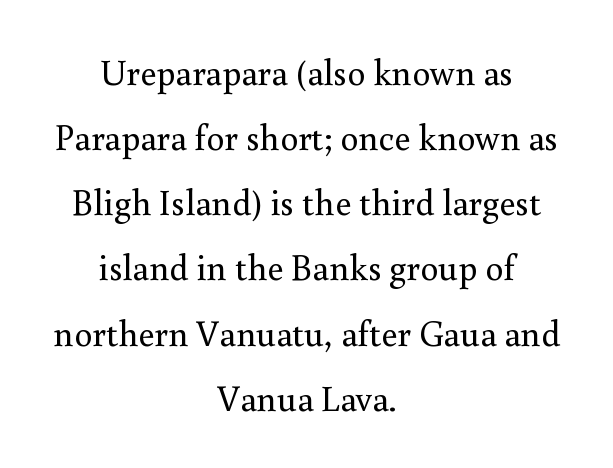
The image shows 36 px regular-weight serif type, upright; set centered, line spacing 1.81x, normal letter spacing, not underlined; medium stroke contrast and a small x-height.
